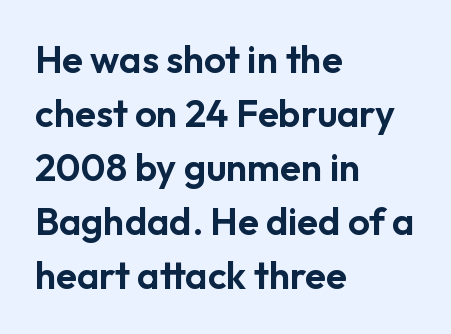
{"serif": "no", "italic": "no", "width": "normal", "stroke_contrast": "low", "x_height": "medium", "monospaced": "no", "underline": "no", "align": "left", "line_spacing": "normal", "line_spacing_ratio": 1.42, "letter_spacing": "normal", "letter_spacing_em": 0.0, "glyph_px": 38}
